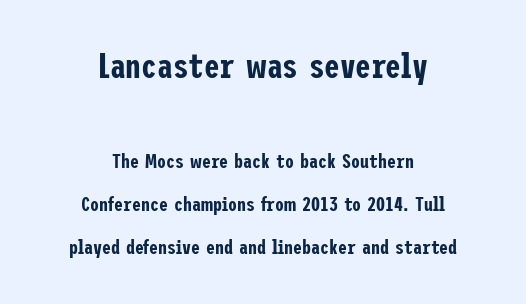
The specimen reads as upright at a glance. Compare the two chunks: the upper has the greater cap height. Students, note that the glyphs here touch the page at normal intervals. Font category for this specimen: sans-serif.
